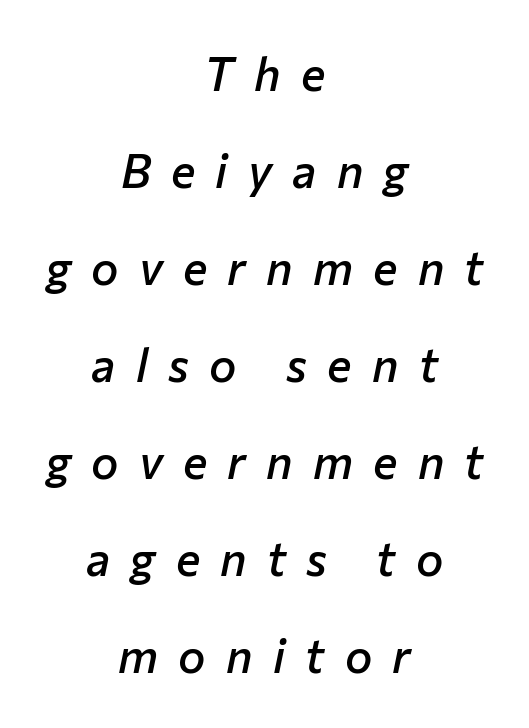
The image shows 46 px semibold type, italic (leaning right); set centered, loose line spacing (2.11x), unusually wide letter spacing (+0.44 em), not underlined; low stroke contrast and a medium x-height.
